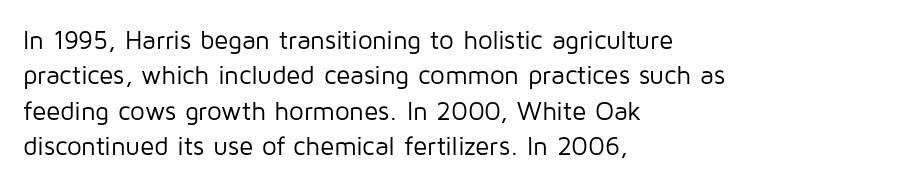
Vertically, the passage feels balanced, rows spaced as you'd expect. No italicization has been applied; the sample stays upright. A bare baseline throughout the passage. Think standard paragraph weight, or any step lighter than that.
